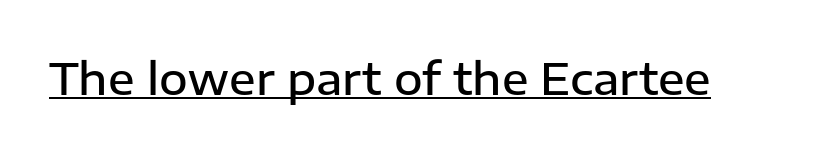
Notice how a bar underscores the lettering throughout. These lines are composed in type without serifs. Unlike italic type, these characters show no tilt at all. Bold? Not quite — semibold, heavier than regular but stopping short. The type is set solid horizontally, with unmodified tracking. The letters advance in unequal steps, a hallmark of proportional type.
